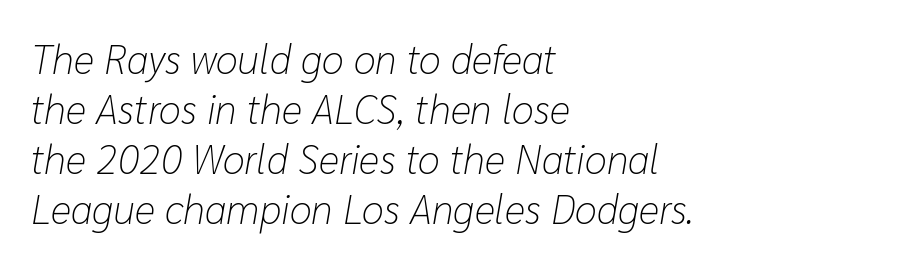
{"italic": "yes", "lean": "right", "slant_degrees": 10, "bold": "no", "weight": "light", "width": "normal", "stroke_contrast": "low", "x_height": "medium", "monospaced": "no", "underline": "no", "align": "left", "line_spacing": "normal", "line_spacing_ratio": 1.25, "letter_spacing": "normal", "letter_spacing_em": 0.0, "glyph_px": 40}
